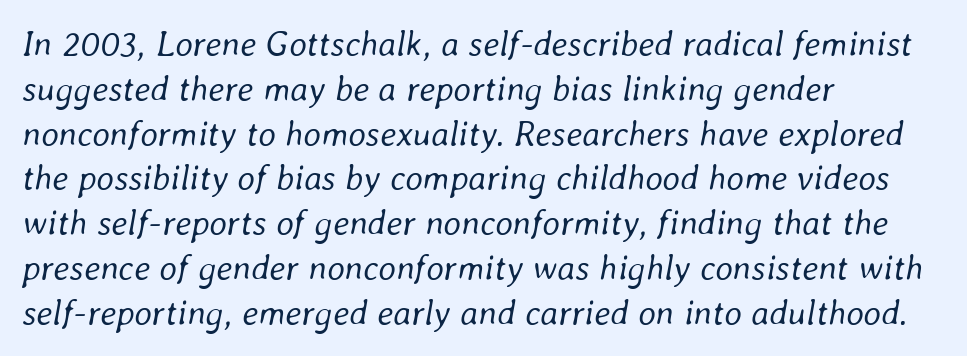
Q: Is the text bold? A: No.
Q: Is the text italic (slanted)? A: Yes, it leans right by about 8 degrees.
Q: Is the text underlined? A: No.
Q: How is the paragraph aligned? A: Left-aligned.
Q: Is the spacing between letters normal or unusually wide? A: Normal.
Q: Is the spacing between lines tight, normal or loose? A: Normal.
Q: Width (condensed, normal, or wide)? A: Normal.
Q: Stroke contrast? A: Low.
Q: x-height? A: Medium.
Q: Monospaced? A: No.
